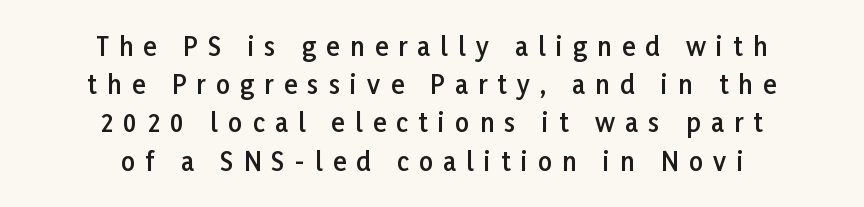
The image shows 25 px text type, upright; set centered, normal line spacing (1.53x), unusually wide letter spacing (+0.41 em), not underlined.
